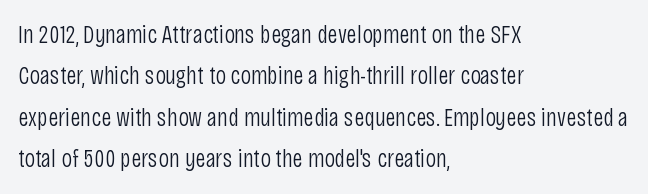
The image shows 26 px text type, upright; set left-aligned, normal line spacing (1.59x), normal letter spacing, not underlined.
